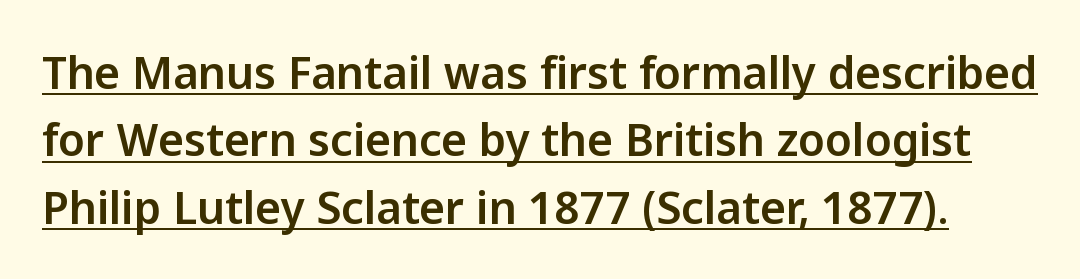
The specimen reads as upright at a glance. Check where the strokes stop: nothing finishes them off — pure sans. Underlining? Definitely there. Short note: letters normally spaced. Summary of vertical rhythm: regular, with standard interline spacing. The passage shown is typed in a proportional face where columns would drift.
